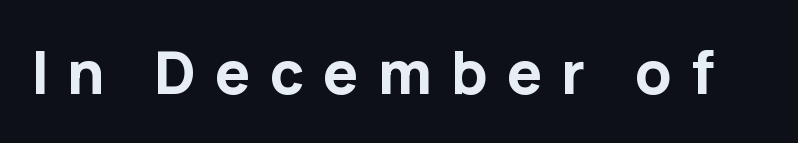
Q: Is the text bold? A: Yes.
Q: Is the text italic (slanted)? A: No, it is upright.
Q: Is the typeface a serif or a sans-serif typeface? A: Sans-serif.
Q: Is the text underlined? A: No.
Q: Is the spacing between letters normal or unusually wide? A: Unusually wide.
Q: Width (condensed, normal, or wide)? A: Normal.
Q: Stroke contrast? A: Low.
Q: x-height? A: Medium.
Q: Monospaced? A: No.
